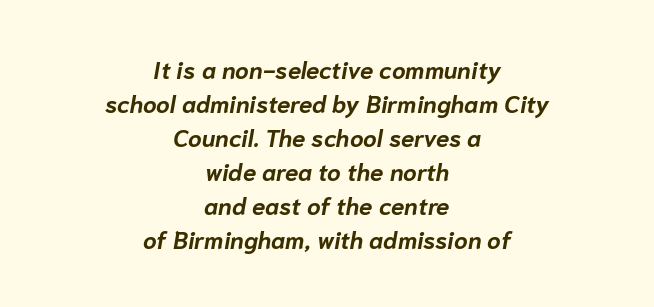
{"italic": "yes", "lean": "right", "slant_degrees": 10, "bold": "yes", "underline": "no", "align": "center", "line_spacing": "normal", "line_spacing_ratio": 1.42, "letter_spacing": "normal", "letter_spacing_em": 0.0, "glyph_px": 24}
